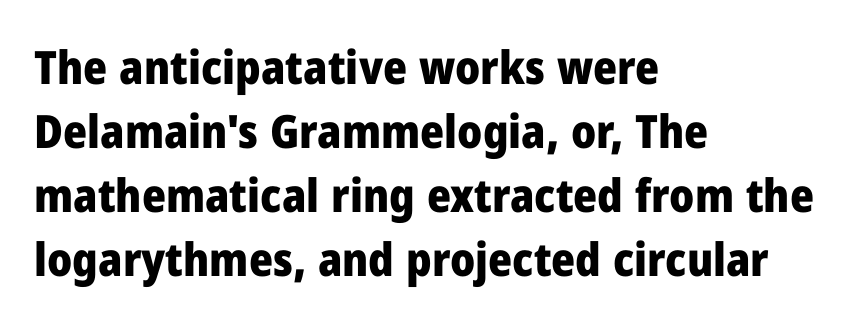
{"serif": "no", "italic": "no", "bold": "yes", "weight": "heavy", "width": "normal", "stroke_contrast": "low", "x_height": "medium", "monospaced": "no", "underline": "no", "align": "left", "line_spacing": "normal", "line_spacing_ratio": 1.39, "letter_spacing": "normal", "letter_spacing_em": 0.0, "glyph_px": 46}
